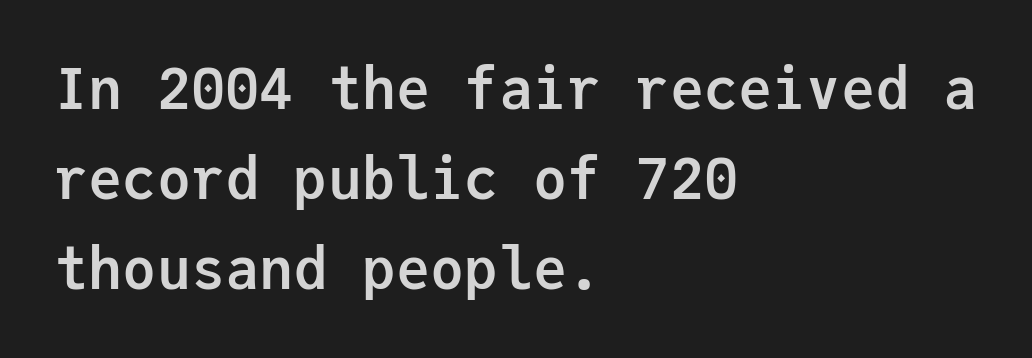
Summary of vertical rhythm: regular, with standard interline spacing. The letters stand upright; this is a roman face. Stroke terminals: plain, sans-serif. Weight check: bold — yes, fully. Check under the words: just untouched page. These lines stack with their left ends in a neat column.
